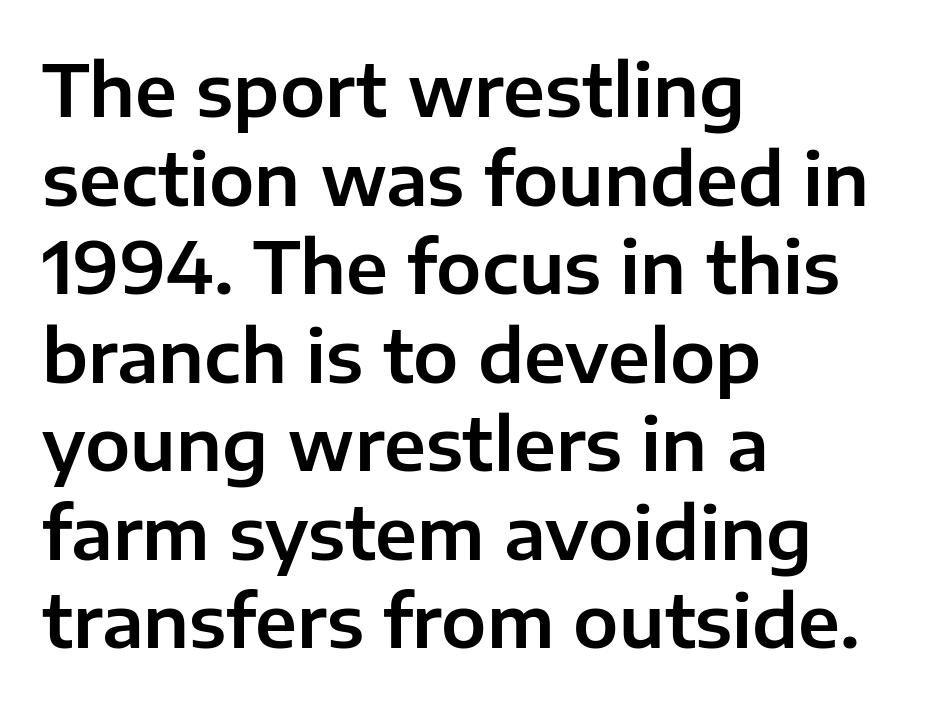
The image shows 72 px sans-serif type, upright; set left-aligned, line spacing 1.23x, normal letter spacing, not underlined; low stroke contrast and a medium x-height.
